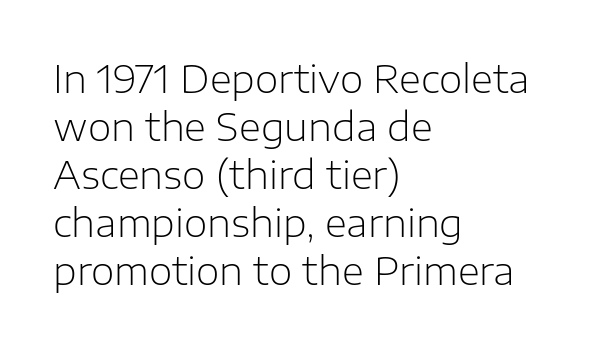
Q: Is the text bold? A: No.
Q: Is the text italic (slanted)? A: No, it is upright.
Q: Is the typeface a serif or a sans-serif typeface? A: Sans-serif.
Q: Is the text underlined? A: No.
Q: How is the paragraph aligned? A: Left-aligned.
Q: Is the spacing between letters normal or unusually wide? A: Normal.
Q: Is the spacing between lines tight, normal or loose? A: Normal.
Q: Width (condensed, normal, or wide)? A: Normal.
Q: Stroke contrast? A: Low.
Q: x-height? A: Medium.
Q: Monospaced? A: No.
